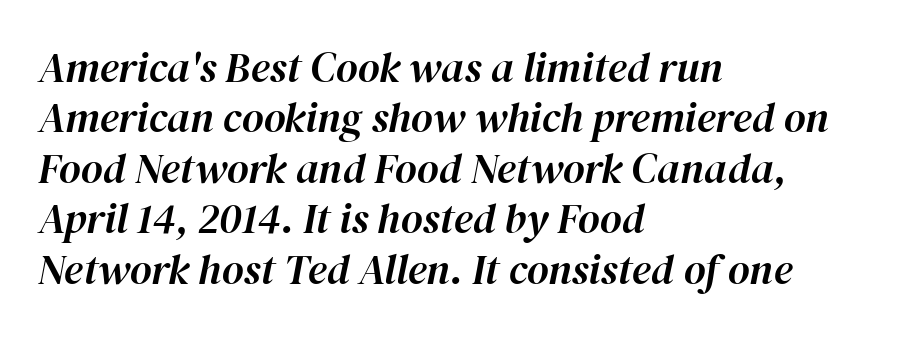
The image shows 42 px text type, italic (leaning right); set left-aligned, line spacing 1.2x, normal letter spacing, not underlined; high stroke contrast and a medium x-height.
